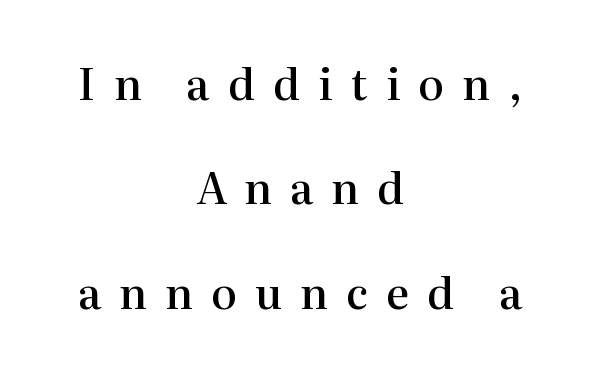
The face used here is rendered with a markedly widened letterfit. The face used here is a semibold: visibly heavier than regular, lighter than bold. Only glyphs here, with clear space below each row. The line-height multiplier appears high, well above default.
